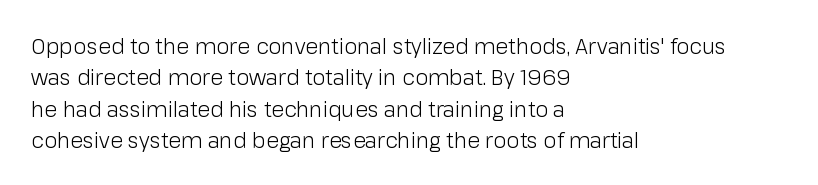
The image shows 21 px text type, upright; set left-aligned, normal line spacing (1.49x), normal letter spacing, not underlined.
